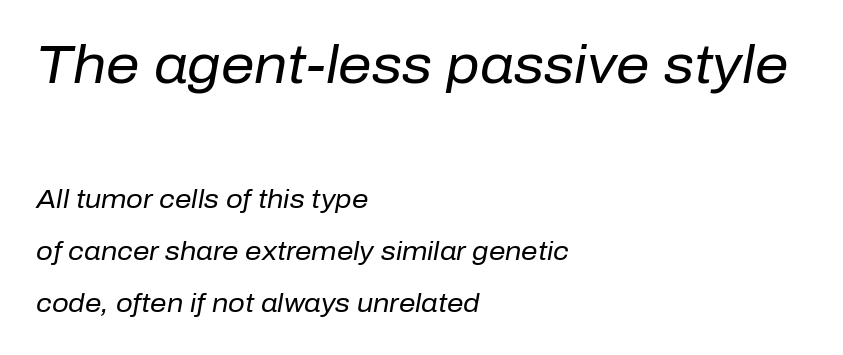
Q: Is the text bold? A: No.
Q: Is the text italic (slanted)? A: Yes, it leans right by about 10 degrees.
Q: Is the text underlined? A: No.
Q: How is the paragraph aligned? A: Left-aligned.
Q: Is the spacing between letters normal or unusually wide? A: Normal.
Q: Is the spacing between lines tight, normal or loose? A: Loose.
Q: Which block of text is set in a larger size, the first (top) or the second (bottom)? A: The first (top) one.
Q: Width (condensed, normal, or wide)? A: Normal.
Q: Stroke contrast? A: Low.
Q: x-height? A: Medium.
Q: Monospaced? A: No.
